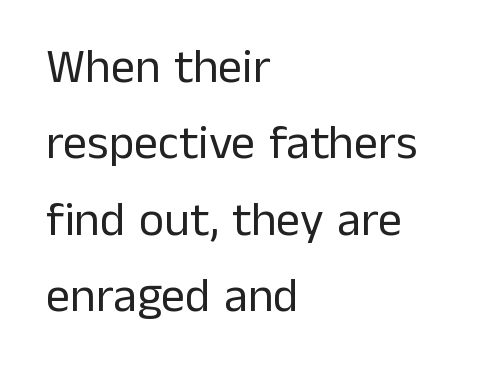
The image shows 48 px regular-weight sans-serif type, upright; set left-aligned, normal line spacing (1.59x), normal letter spacing, not underlined; low stroke contrast and a medium x-height.
